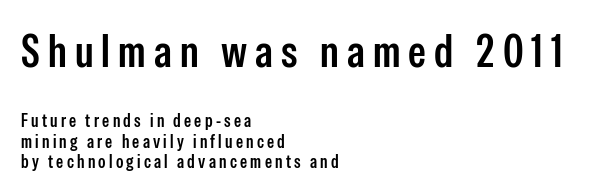
{"serif": "no", "italic": "no", "bold": "semi", "weight": "semibold", "width": "condensed", "stroke_contrast": "low", "x_height": "medium", "monospaced": "no", "underline": "no", "align": "left", "line_spacing": "tight", "line_spacing_ratio": 1.14, "larger_block": "first", "size_ratio": 2.5, "glyph_px": 45}
